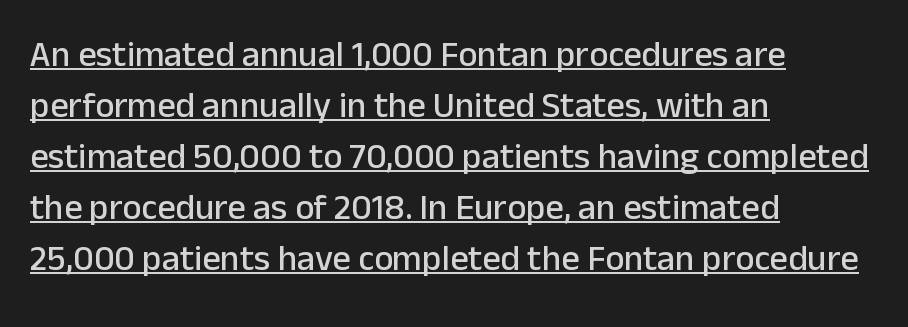
The image shows 36 px sans-serif type, upright; set left-aligned, normal line spacing (1.42x), normal letter spacing, underlined; low stroke contrast and a medium x-height.
